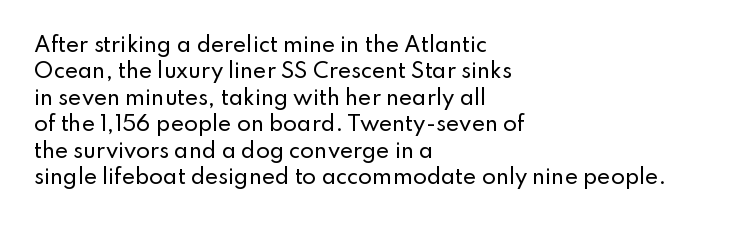
Default kerning and tracking; the words read as compact shapes. Evenly set lines give the paragraph a standard silhouette. In CSS terms this would be text-align: left. A bare baseline throughout the passage. Every character sits straight up, as roman type does.
